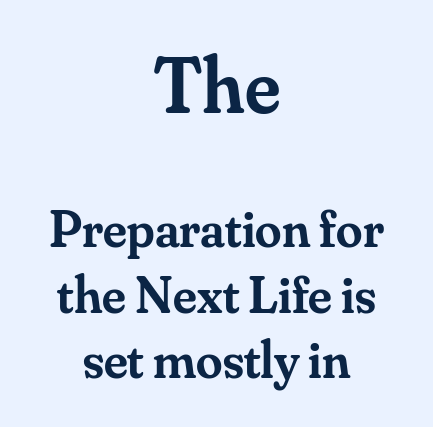
The image shows 79 px semibold serif type, upright; set centered, line spacing 1.23x, normal letter spacing, not underlined; the first (top) block is 1.49x larger; medium stroke contrast and a small x-height.
